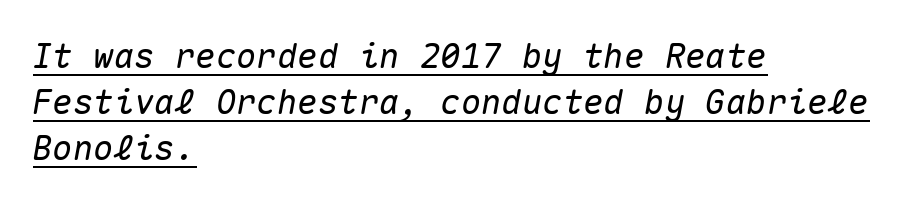
These lines were composed using italics. These lines sit exactly where default settings would place them. The passage is arranged the way most books set body copy — flush left. The typesetter has applied underlining to the passage shown. The gaps between neighbouring characters are ordinary and unremarkable. Spacing verdict: monospaced, one width for all characters.
